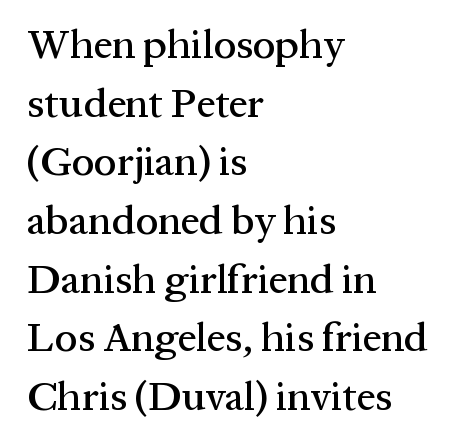
{"serif": "yes", "italic": "no", "width": "normal", "stroke_contrast": "medium", "x_height": "medium", "monospaced": "no", "underline": "no", "align": "left", "line_spacing": "normal", "line_spacing_ratio": 1.43, "letter_spacing": "normal", "letter_spacing_em": 0.0, "glyph_px": 41}
